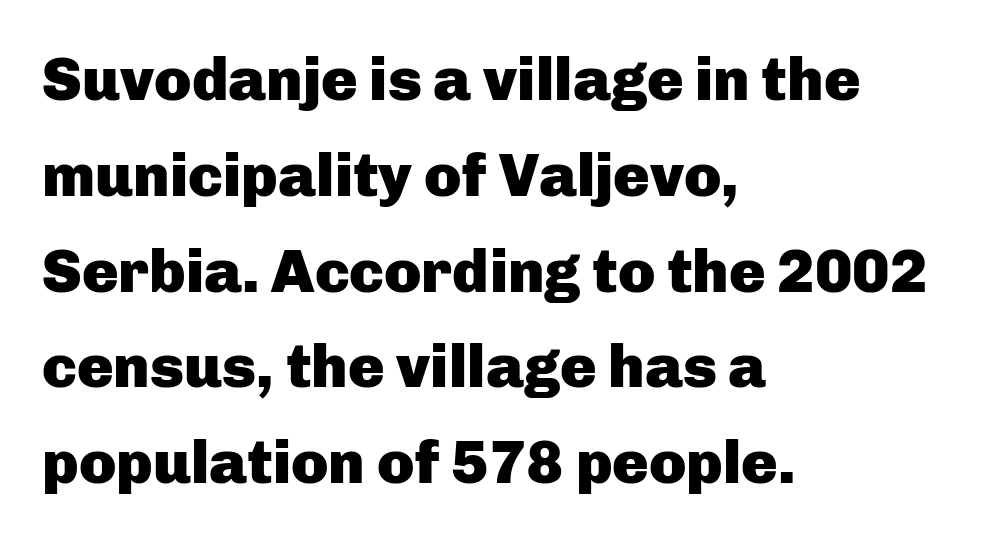
The image shows 61 px heavy sans-serif type, upright; set left-aligned, normal line spacing (1.57x), normal letter spacing, not underlined; low stroke contrast and a medium x-height.
